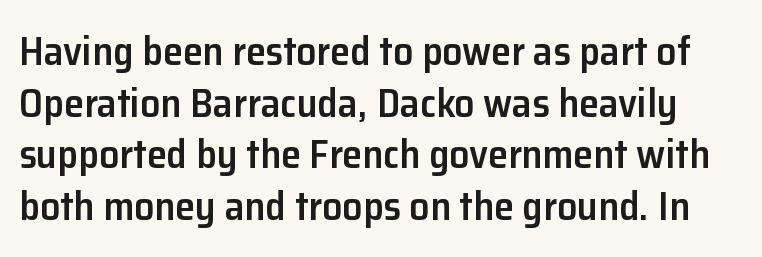
{"serif": "no", "italic": "no", "bold": "semi", "weight": "semibold", "width": "normal", "stroke_contrast": "low", "x_height": "medium", "monospaced": "no", "underline": "no", "line_spacing": "normal", "line_spacing_ratio": 1.29, "letter_spacing": "normal", "letter_spacing_em": 0.0, "glyph_px": 40}
